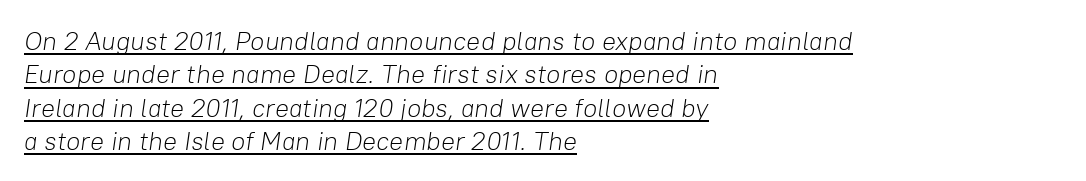
Q: Is the text bold? A: No.
Q: Is the text italic (slanted)? A: Yes, it leans right by about 8 degrees.
Q: Is the text underlined? A: Yes.
Q: How is the paragraph aligned? A: Left-aligned.
Q: Is the spacing between letters normal or unusually wide? A: Normal.
Q: Is the spacing between lines tight, normal or loose? A: Normal.
